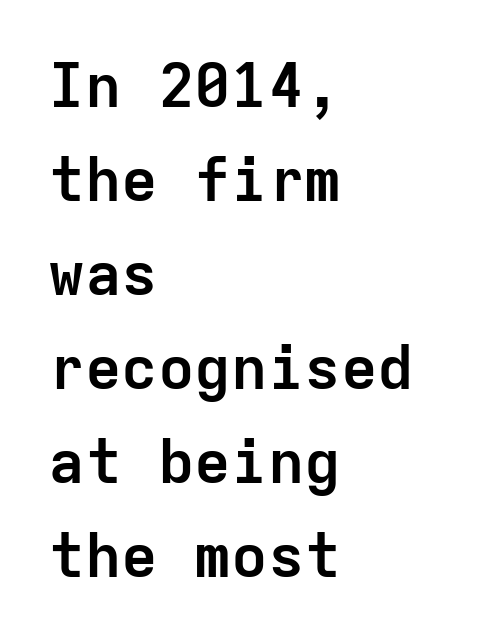
Q: Is the text bold? A: Yes.
Q: Is the text italic (slanted)? A: No, it is upright.
Q: Is the typeface a serif or a sans-serif typeface? A: Sans-serif.
Q: Is the text underlined? A: No.
Q: How is the paragraph aligned? A: Left-aligned.
Q: Is the spacing between letters normal or unusually wide? A: Normal.
Q: Is the spacing between lines tight, normal or loose? A: Normal.
Q: Width (condensed, normal, or wide)? A: Normal.
Q: Stroke contrast? A: Low.
Q: x-height? A: Medium.
Q: Monospaced? A: Yes.
